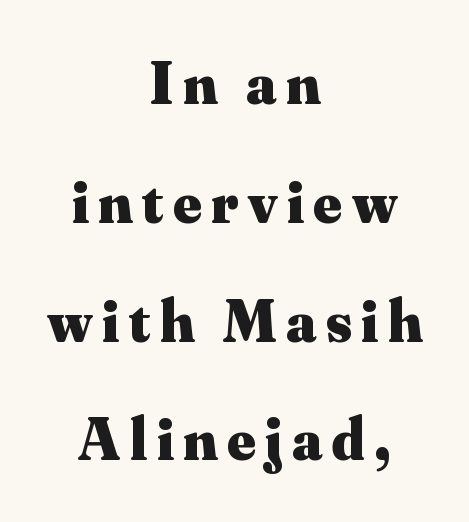
{"serif": "yes", "italic": "no", "bold": "yes", "weight": "heavy", "width": "normal", "stroke_contrast": "medium", "x_height": "small", "monospaced": "no", "underline": "no", "align": "center", "line_spacing": "loose", "line_spacing_ratio": 1.98, "glyph_px": 60}
